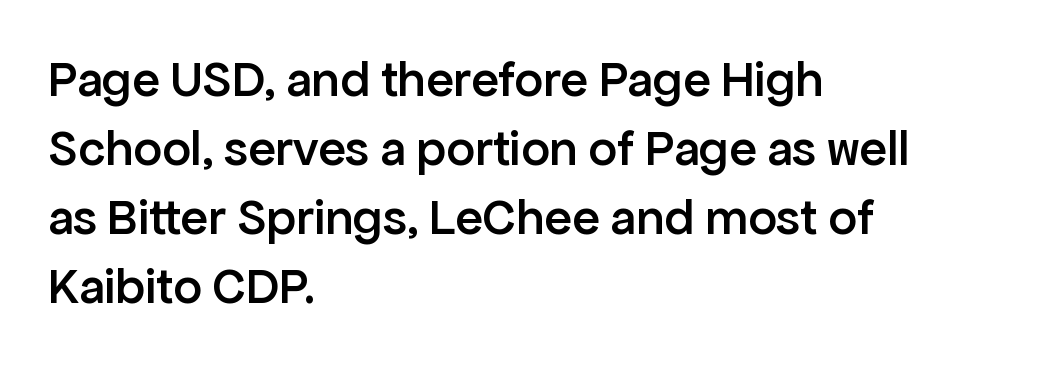
Normally led — the rows are evenly, conventionally spaced. Bare-footed words on every line. The line texture is even and compact thanks to regular tracking. One-word summary of the alignment: left.
